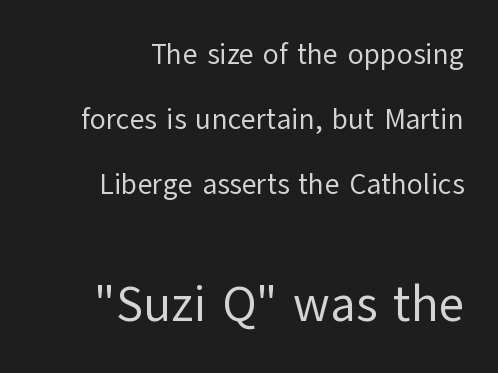
The image shows 50 px regular-weight sans-serif type, upright; set right-aligned, loose line spacing (2.24x), normal letter spacing, not underlined; the second (bottom) block is 1.72x larger; low stroke contrast and a medium x-height.
